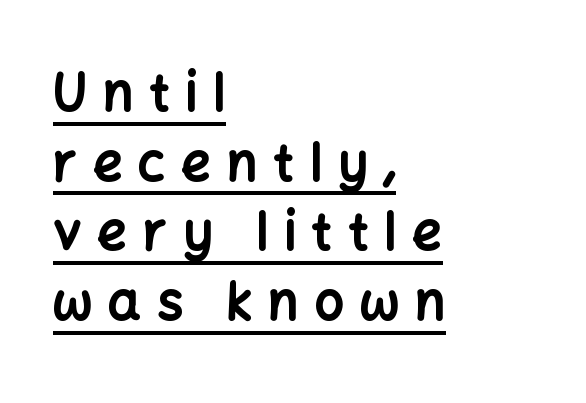
The image shows 52 px bold sans-serif type, upright; set left-aligned, normal line spacing (1.34x), unusually wide letter spacing (+0.3 em), underlined; low stroke contrast and a medium x-height.
